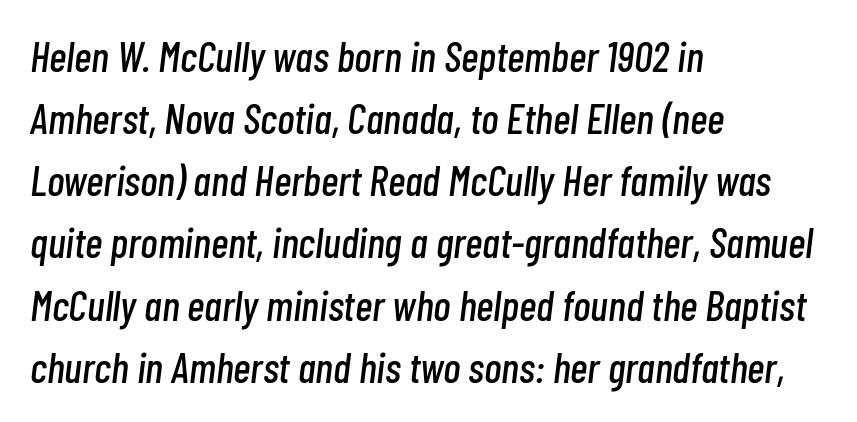
The image shows 42 px condensed type, italic (leaning right); set left-aligned, normal line spacing (1.48x), normal letter spacing, not underlined; low stroke contrast and a medium x-height.
